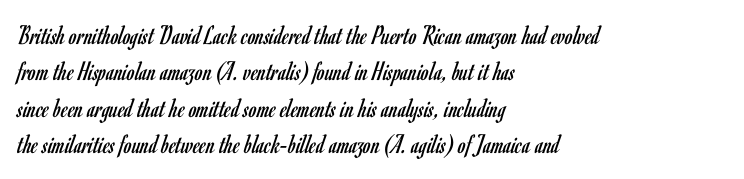
The image shows 28 px regular-weight, condensed sans-serif type; set left-aligned, normal line spacing (1.3x), normal letter spacing, not underlined; low stroke contrast and a small x-height.
